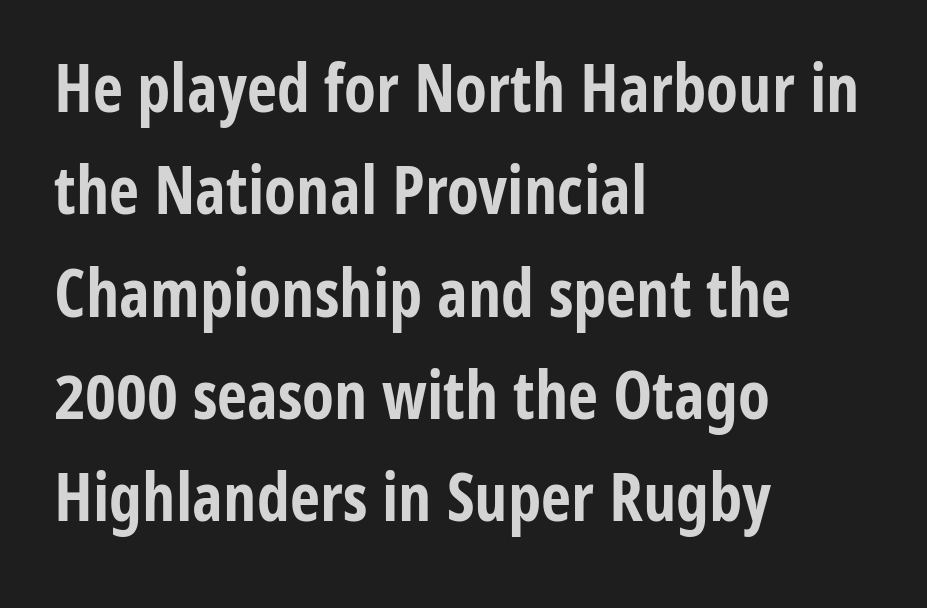
The image shows 66 px bold, condensed sans-serif type, upright; set left-aligned, normal line spacing (1.55x), normal letter spacing, not underlined; low stroke contrast and a medium x-height.
